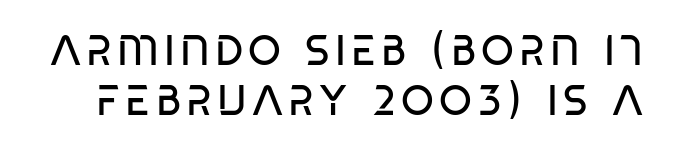
The image shows 42 px regular-weight, condensed sans-serif type, upright; set line spacing 1.18x, not underlined; low stroke contrast and a large x-height.
